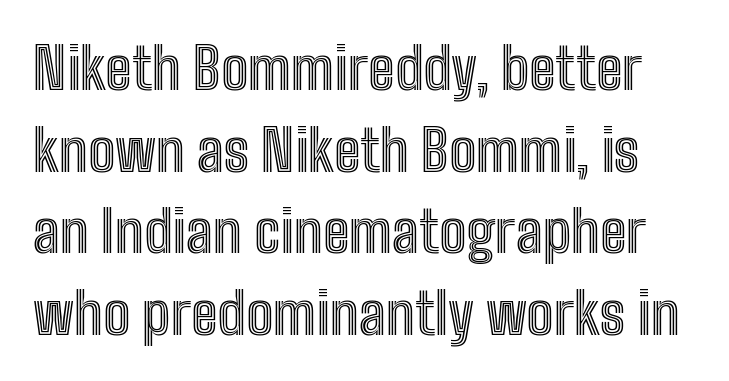
The image shows 57 px condensed type, upright; set normal line spacing (1.43x), normal letter spacing, not underlined; a medium x-height.
